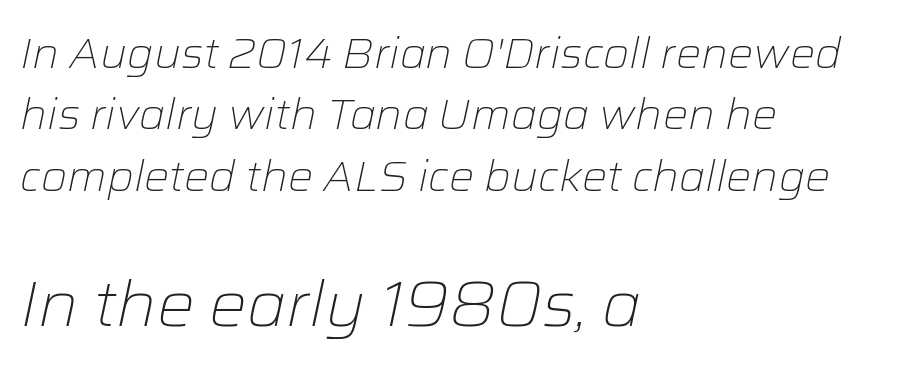
{"italic": "yes", "lean": "right", "slant_degrees": 12, "bold": "no", "weight": "light", "width": "normal", "stroke_contrast": "low", "x_height": "medium", "monospaced": "no", "underline": "no", "align": "left", "line_spacing": "normal", "line_spacing_ratio": 1.46, "letter_spacing": "normal", "letter_spacing_em": 0.0, "larger_block": "second", "size_ratio": 1.5, "glyph_px": 63}
